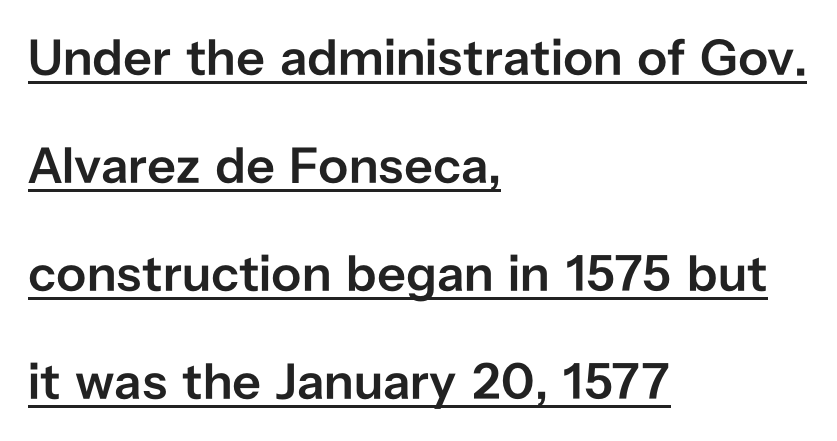
The image shows 51 px semibold sans-serif type, upright; set left-aligned, loose line spacing (2.12x), normal letter spacing, underlined; low stroke contrast and a medium x-height.
